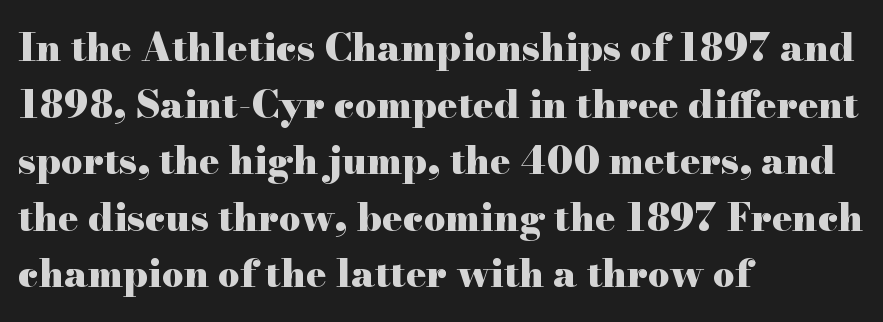
Stroke thickness is high; the sample reads as a true bold. Honestly, the row spacing looks completely unremarkable. Tracking value appears to be zero — textbook default spacing. The type sits square on the baseline with zero lean.
